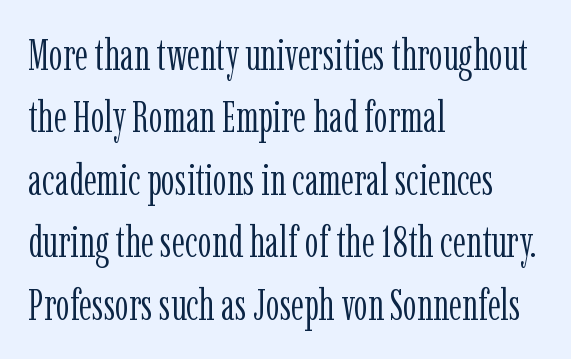
A serif font was chosen for this passage. The rendering uses a moderate line-height, typical for paragraphs. Alignment: flush left. Is this a fixed-width face? No — the glyphs have proportional, varying widths. This reads as an unemphasized weight, regular at the heaviest.
